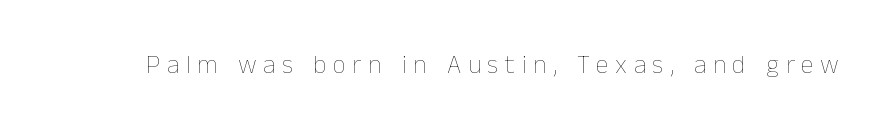
The image shows 26 px text type, upright; set unusually wide letter spacing (+0.25 em), not underlined.
